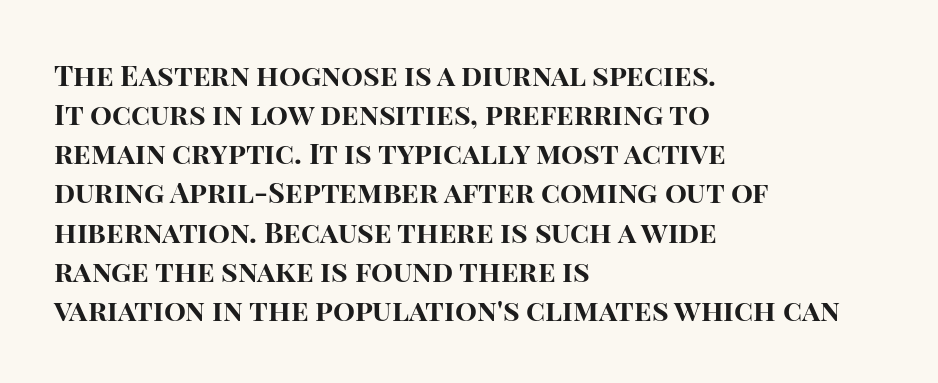
Q: Is the text bold? A: Yes.
Q: Is the text italic (slanted)? A: No, it is upright.
Q: Is the typeface a serif or a sans-serif typeface? A: Sans-serif.
Q: Is the text underlined? A: No.
Q: How is the paragraph aligned? A: Left-aligned.
Q: Is the spacing between letters normal or unusually wide? A: Normal.
Q: Is the spacing between lines tight, normal or loose? A: Normal.
Q: Width (condensed, normal, or wide)? A: Normal.
Q: Stroke contrast? A: High.
Q: x-height? A: Large.
Q: Monospaced? A: No.
